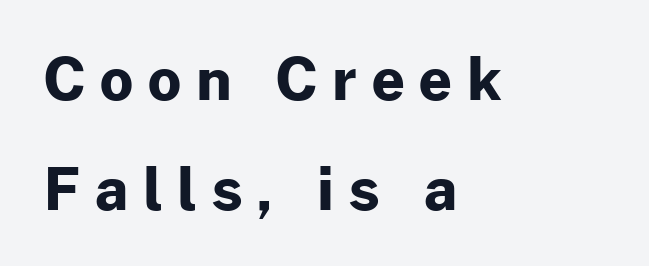
This is the regular roman posture of the typeface. Widely set lines give the paragraph a tall, airy silhouette. Varying glyph widths throughout — classic text-font behaviour. Glance below the letters and you will spot only blank space. A student would call this left alignment; a typographer would say flush left, rag right. The characters look thick and weighty, a clear bold.
